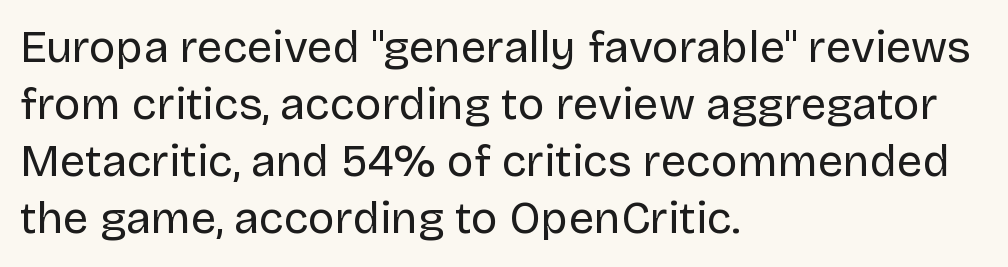
Nobody drew a line under any word here. Check where the strokes stop: nothing finishes them off — pure sans. The typesetting does not lean heavy: it is not bold. Here the designer chose a conventional face with non-uniform glyph widths.
